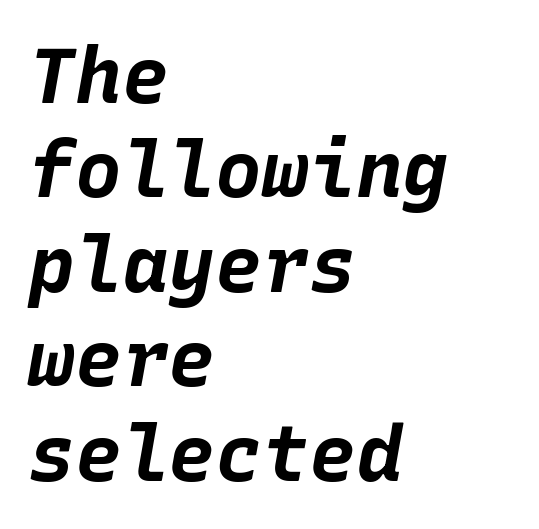
The image shows 78 px bold type, italic (leaning right), monospaced; set left-aligned, line spacing 1.21x, normal letter spacing, not underlined; low stroke contrast and a large x-height.
